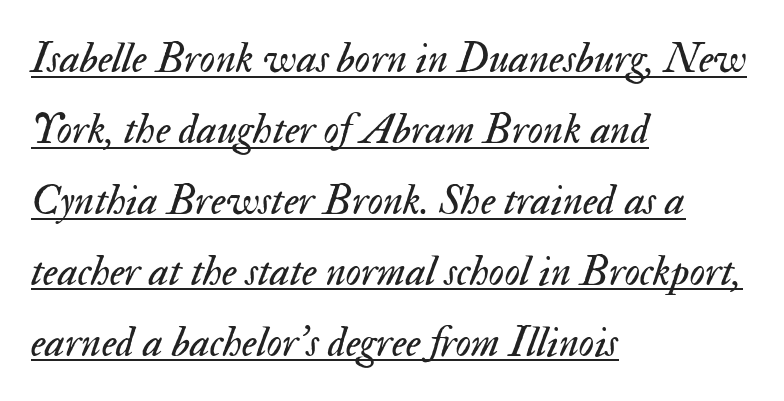
Q: Is the text bold? A: No.
Q: Is the text italic (slanted)? A: Yes, it leans right by about 17 degrees.
Q: Is the text underlined? A: Yes.
Q: How is the paragraph aligned? A: Left-aligned.
Q: Is the spacing between letters normal or unusually wide? A: Normal.
Q: Is the spacing between lines tight, normal or loose? A: Normal.
Q: Width (condensed, normal, or wide)? A: Normal.
Q: Stroke contrast? A: Medium.
Q: x-height? A: Small.
Q: Monospaced? A: No.
